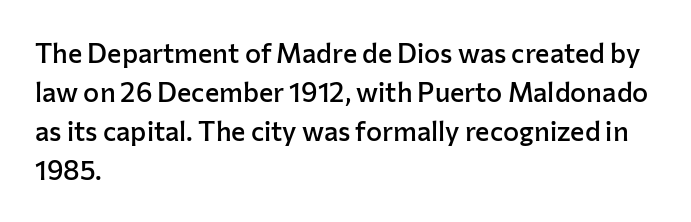
{"italic": "no", "bold": "semi", "underline": "no", "align": "left", "line_spacing": "normal", "line_spacing_ratio": 1.45, "letter_spacing": "normal", "letter_spacing_em": 0.0, "glyph_px": 27}
